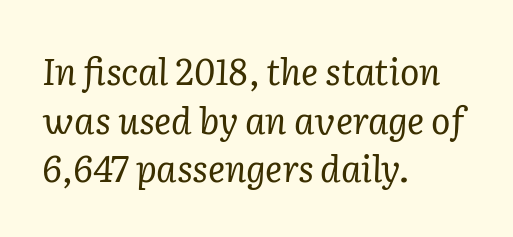
{"serif": "yes", "italic": "yes", "lean": "right", "slant_degrees": 2, "bold": "no", "weight": "regular", "width": "normal", "stroke_contrast": "low", "x_height": "medium", "monospaced": "no", "underline": "no", "align": "left", "line_spacing": "normal", "line_spacing_ratio": 1.35, "letter_spacing": "normal", "letter_spacing_em": 0.0, "glyph_px": 36}
